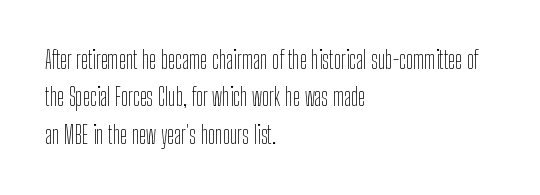
The image shows 24 px text type, upright; set left-aligned, normal line spacing (1.56x), normal letter spacing, not underlined.
